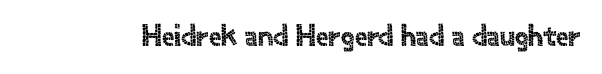
The image shows 31 px sans-serif type, upright; set normal letter spacing, not underlined; a small x-height.
